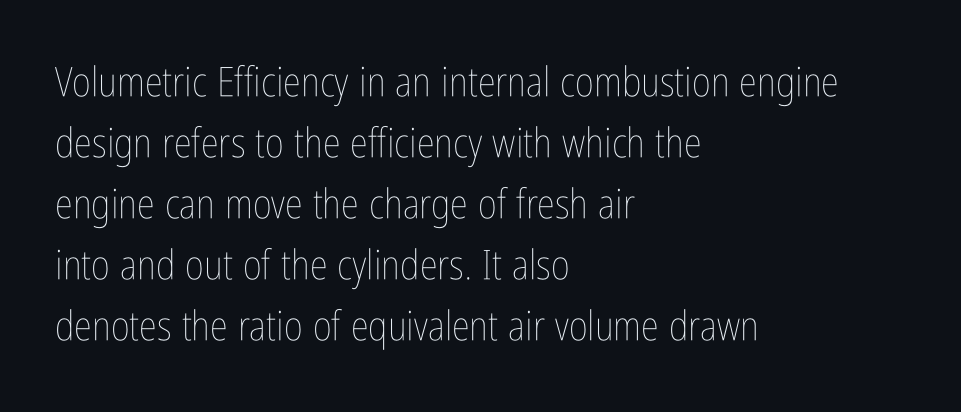
Quick note: underline off. Proportional: the letters do not fall into vertical columns. The passage shown is not bold in any degree. Nothing unusual about the tracking: characters are spaced as the font intends.
